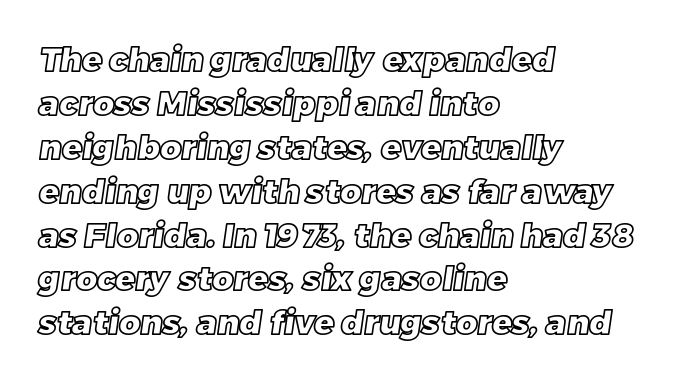
{"width": "normal", "x_height": "large", "monospaced": "no", "underline": "no", "align": "left", "line_spacing": "normal", "line_spacing_ratio": 1.33, "letter_spacing": "normal", "letter_spacing_em": 0.0, "glyph_px": 33}
